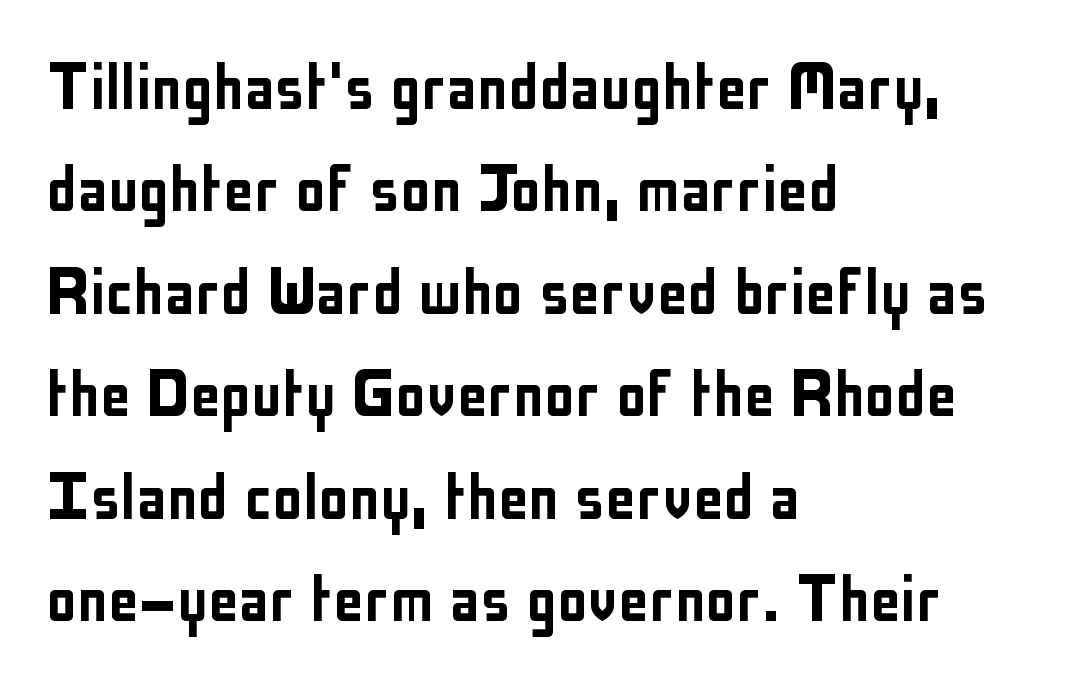
{"serif": "no", "italic": "no", "width": "condensed", "stroke_contrast": "low", "x_height": "medium", "monospaced": "no", "underline": "no", "align": "left", "line_spacing": "normal", "line_spacing_ratio": 1.33, "letter_spacing": "normal", "letter_spacing_em": 0.0, "glyph_px": 77}
